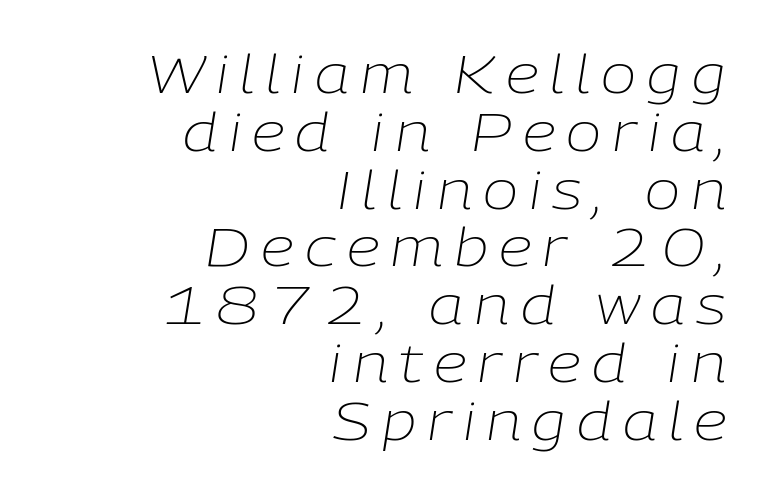
Notice how the stems are inclined rather than vertical — that's the hallmark of italics. Reading down the block, your eye finds every line finishing at a fixed right position. A typesetter would call this heavily tracked-out type. Think standard paragraph weight, or any step lighter than that. Type without underlining.
